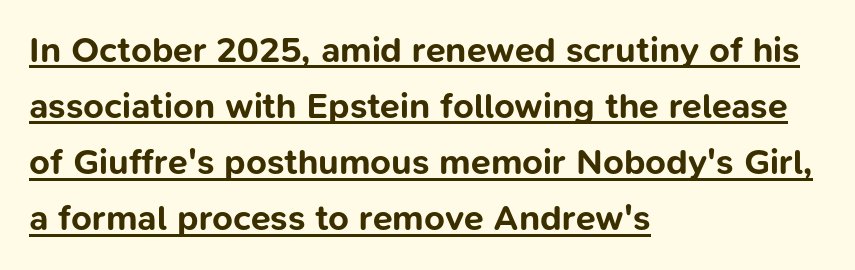
In terms of posture, this sample is upright. These lines are rendered in a variable-pitch font. Is there an underline? Yes — a line sits under the letters. Characters follow at the spacing the type designer built in. The rendering uses a bold face; every stroke is thick and dark.
